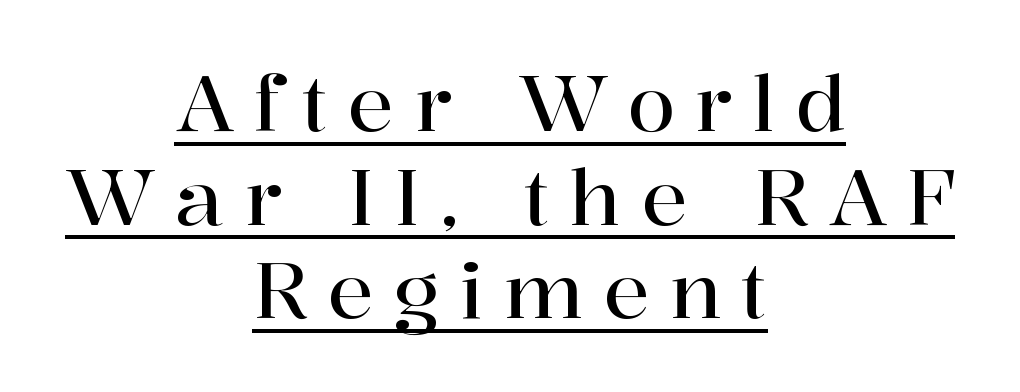
{"serif": "yes", "italic": "no", "width": "normal", "stroke_contrast": "high", "x_height": "medium", "monospaced": "no", "underline": "yes", "align": "center", "line_spacing_ratio": 1.2, "letter_spacing": "wide", "letter_spacing_em": 0.25, "glyph_px": 78}
